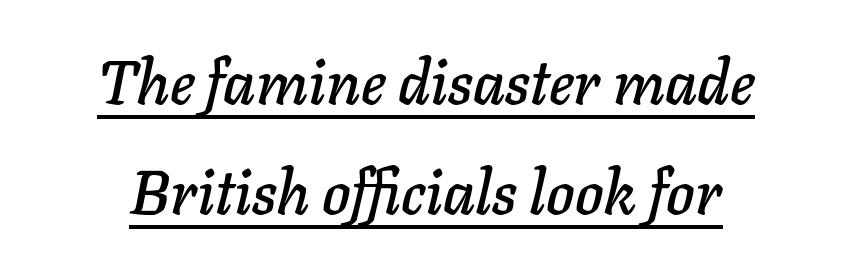
Q: Is the text italic (slanted)? A: Yes, it leans right by about 11 degrees.
Q: Is the text underlined? A: Yes.
Q: How is the paragraph aligned? A: Centered.
Q: Is the spacing between letters normal or unusually wide? A: Normal.
Q: Width (condensed, normal, or wide)? A: Normal.
Q: Stroke contrast? A: Low.
Q: x-height? A: Medium.
Q: Monospaced? A: No.
